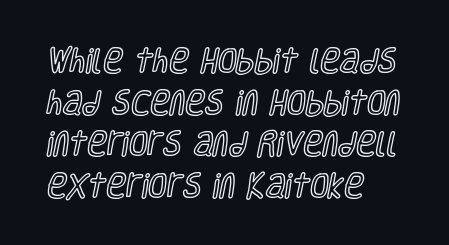
A typesetter would call this zero additional tracking. Line beginnings align vertically; line endings do not. The leading is moderate, giving the passage an even texture. This rendering features lettering with no underline.
